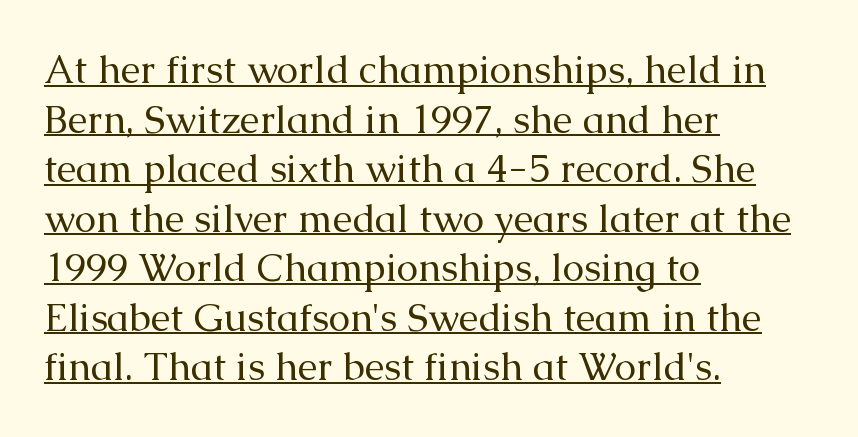
{"serif": "yes", "italic": "no", "bold": "no", "weight": "regular", "width": "normal", "stroke_contrast": "medium", "x_height": "medium", "monospaced": "no", "underline": "yes", "align": "left", "line_spacing": "normal", "line_spacing_ratio": 1.27, "letter_spacing": "normal", "letter_spacing_em": 0.0, "glyph_px": 39}
